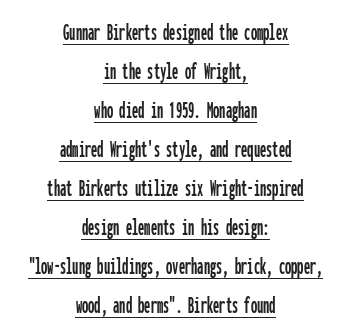
The image shows 25 px text type, upright; set centered, normal line spacing (1.56x), normal letter spacing, underlined.
